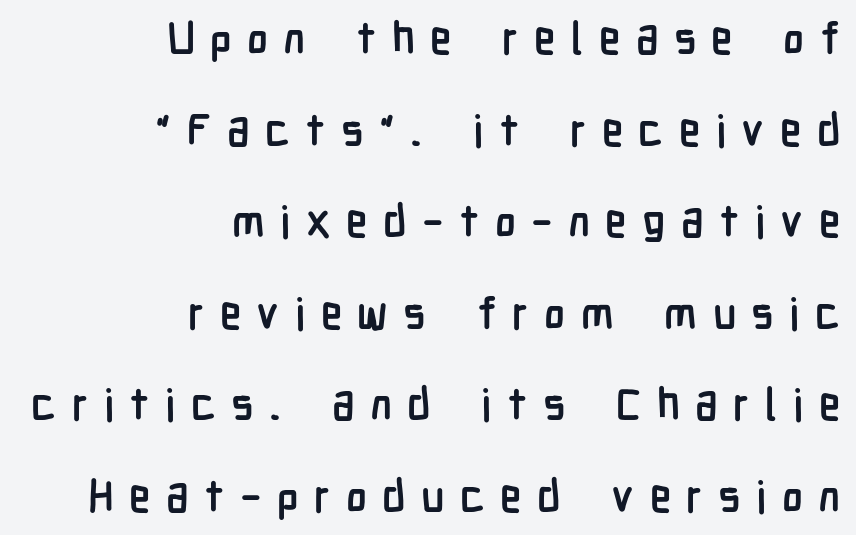
Q: Is the text bold? A: Yes.
Q: Is the text italic (slanted)? A: No, it is upright.
Q: Is the typeface a serif or a sans-serif typeface? A: Sans-serif.
Q: Is the text underlined? A: No.
Q: How is the paragraph aligned? A: Right-aligned.
Q: Is the spacing between letters normal or unusually wide? A: Unusually wide.
Q: Is the spacing between lines tight, normal or loose? A: Loose.
Q: Width (condensed, normal, or wide)? A: Condensed.
Q: Stroke contrast? A: Low.
Q: x-height? A: Medium.
Q: Monospaced? A: No.
